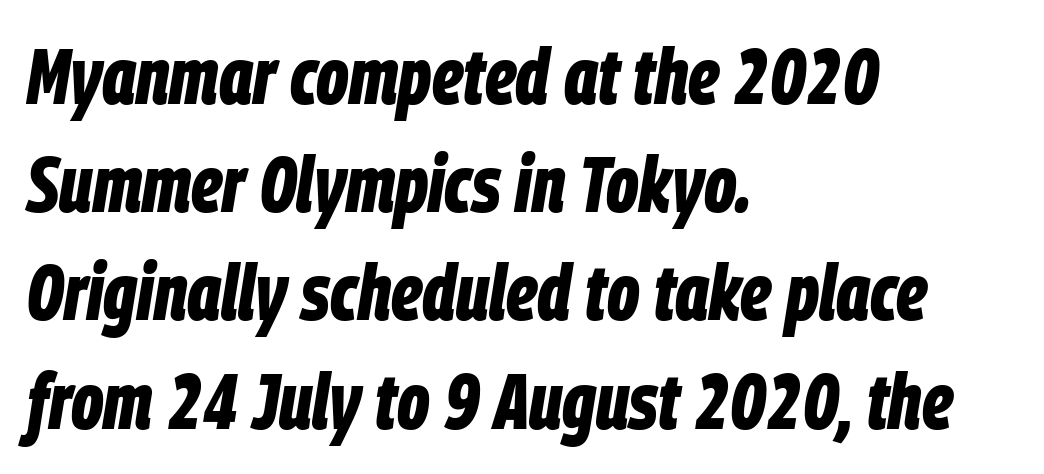
This rendering features lettering with no underline. The lines in this sample share a left origin and differ only in where they stop. The passage shown is typed in a proportional face where columns would drift. Summary of vertical rhythm: regular, with standard interline spacing. Letter spacing: default.
